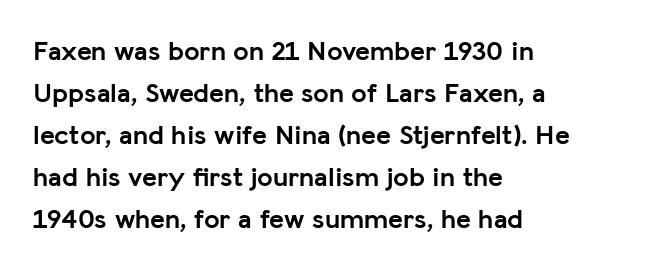
The image shows 28 px semibold sans-serif type, upright; set left-aligned, normal line spacing (1.5x), normal letter spacing, not underlined; low stroke contrast and a medium x-height.
